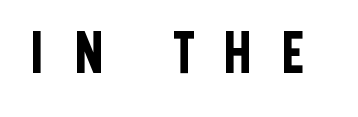
The image shows 58 px condensed sans-serif type, upright; set unusually wide letter spacing (+0.49 em), not underlined; low stroke contrast and a large x-height.
